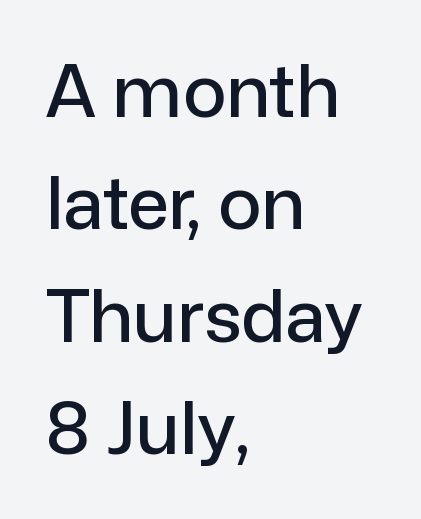
The image shows 73 px sans-serif type, upright; set left-aligned, normal line spacing (1.54x), normal letter spacing, not underlined; low stroke contrast and a medium x-height.
